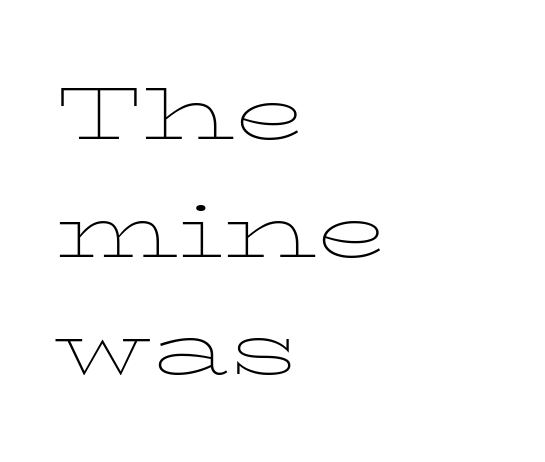
This sample uses an upright cut, with every glyph sitting square on the baseline. A typesetter would call this leading conventional body-copy spacing. The font sits on the lighter half of the weight spectrum, regular included. Which margin do the lines hug? The left one — the right edge is uneven. Is this a fixed-width face? No — the glyphs have proportional, varying widths. The words here are not underlined.
